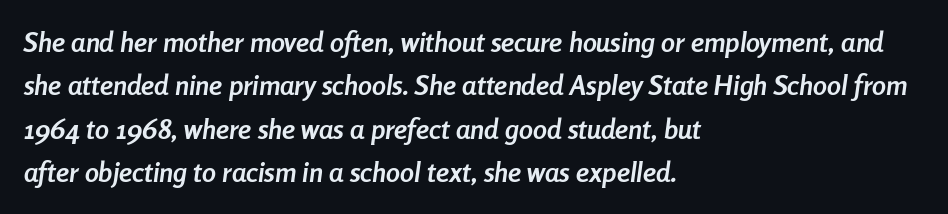
{"italic": "yes", "lean": "right", "slant_degrees": 8, "bold": "yes", "weight": "semibold", "width": "condensed", "stroke_contrast": "low", "x_height": "medium", "monospaced": "no", "underline": "no", "align": "left", "line_spacing": "normal", "line_spacing_ratio": 1.55, "letter_spacing": "normal", "letter_spacing_em": 0.0, "glyph_px": 28}
